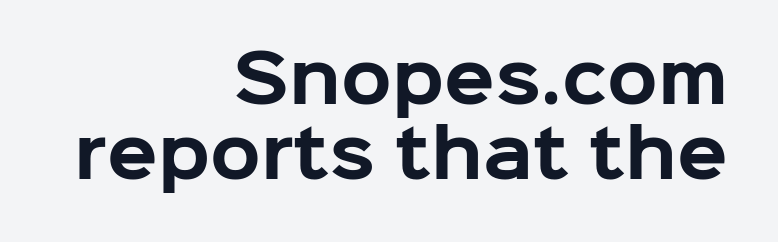
{"serif": "no", "italic": "no", "bold": "yes", "weight": "bold", "width": "normal", "stroke_contrast": "low", "x_height": "medium", "monospaced": "no", "underline": "no", "align": "right", "line_spacing": "tight", "line_spacing_ratio": 1.13, "letter_spacing": "normal", "letter_spacing_em": 0.0, "glyph_px": 66}
